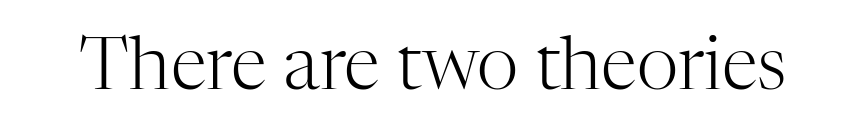
Looks like regular typesetting: each glyph gets only the width it needs. Heft: none added — not bold. The tracking reads as untouched default to a designer's eye. Regarding serifs, this sample has them.
